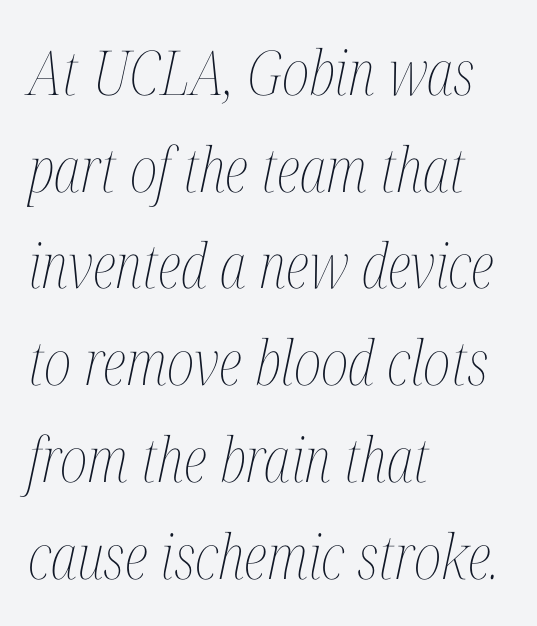
Q: Is the text bold? A: No.
Q: Is the text italic (slanted)? A: Yes, it leans right by about 12 degrees.
Q: Is the text underlined? A: No.
Q: How is the paragraph aligned? A: Left-aligned.
Q: Is the spacing between letters normal or unusually wide? A: Normal.
Q: Is the spacing between lines tight, normal or loose? A: Normal.
Q: Width (condensed, normal, or wide)? A: Condensed.
Q: Stroke contrast? A: Medium.
Q: x-height? A: Medium.
Q: Monospaced? A: No.
